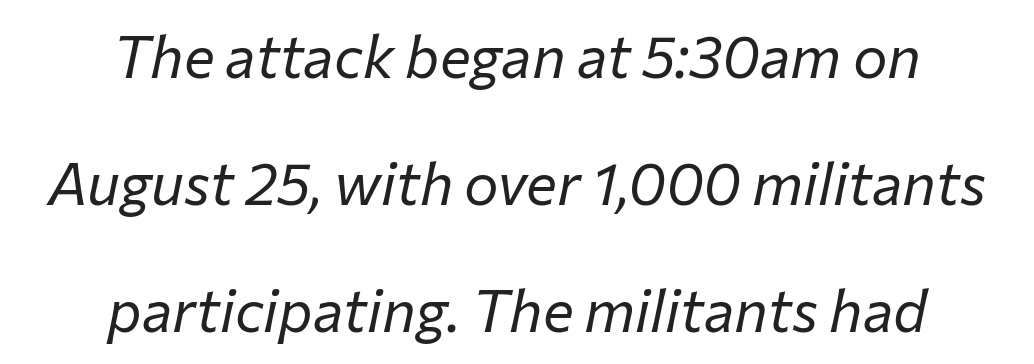
Q: Is the text bold? A: No.
Q: Is the text italic (slanted)? A: Yes, it leans right by about 12 degrees.
Q: Is the text underlined? A: No.
Q: How is the paragraph aligned? A: Centered.
Q: Is the spacing between letters normal or unusually wide? A: Normal.
Q: Is the spacing between lines tight, normal or loose? A: Loose.
Q: Width (condensed, normal, or wide)? A: Normal.
Q: Stroke contrast? A: Low.
Q: x-height? A: Medium.
Q: Monospaced? A: No.
